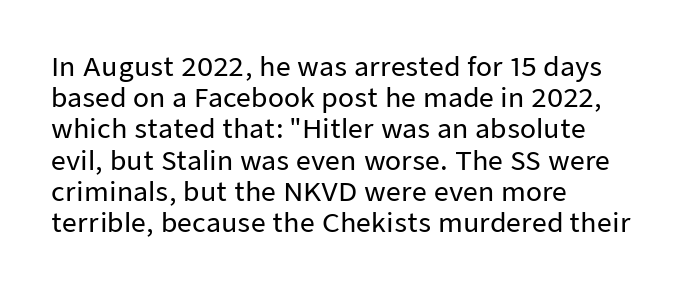
The passage is arranged the way most books set body copy — flush left. This is the regular roman posture of the typeface. The rendering keeps characters at their native spacing. Honestly, there is no underline to notice here at all.
